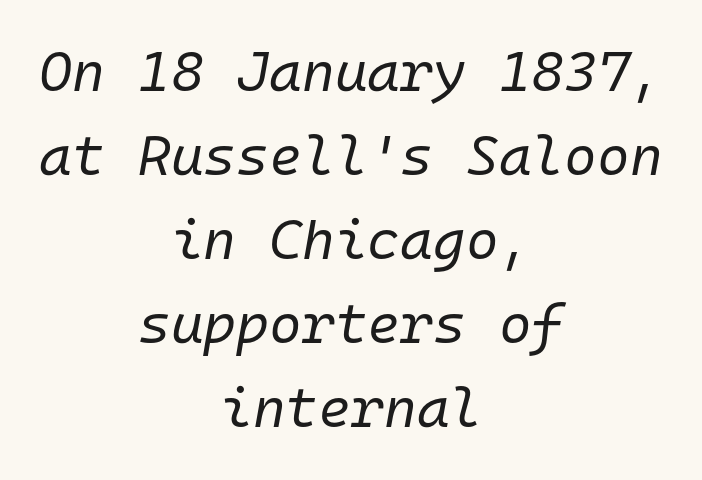
The image shows 56 px regular-weight type, italic (leaning right), monospaced; set centered, normal line spacing (1.5x), normal letter spacing, not underlined; low stroke contrast and a medium x-height.
